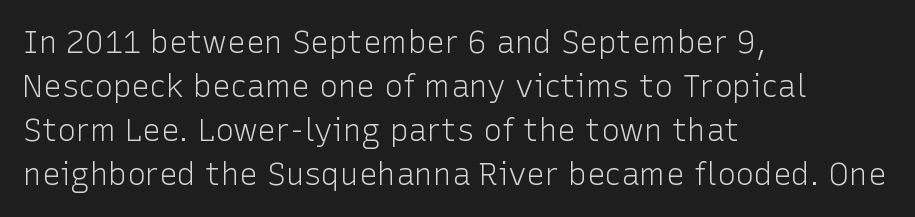
The image shows 31 px light sans-serif type, upright; set left-aligned, normal line spacing (1.42x), normal letter spacing, not underlined; low stroke contrast and a medium x-height.
